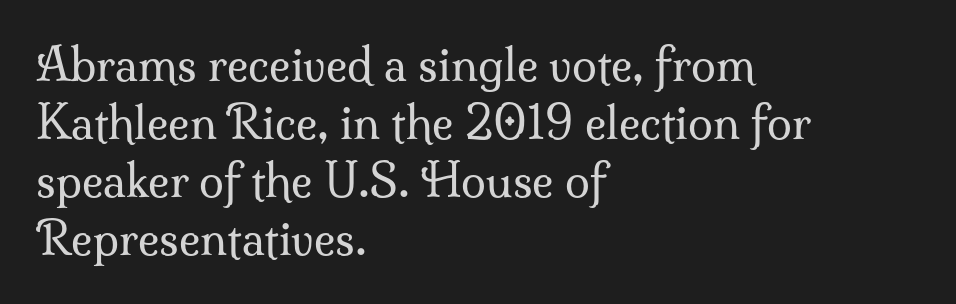
The image shows 45 px regular-weight serif type, upright; set left-aligned, normal line spacing (1.29x), normal letter spacing, not underlined; medium stroke contrast and a small x-height.
